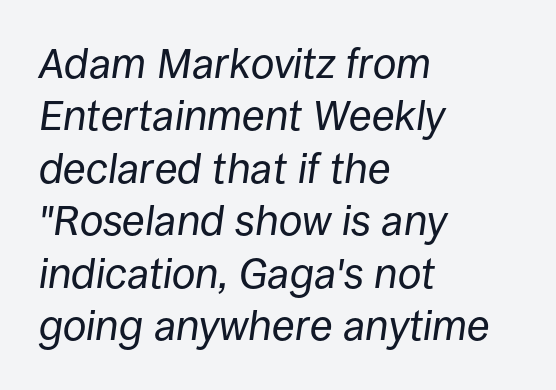
The image shows 42 px regular-weight type, italic (leaning right); set left-aligned, normal line spacing (1.25x), normal letter spacing, not underlined; low stroke contrast and a large x-height.
